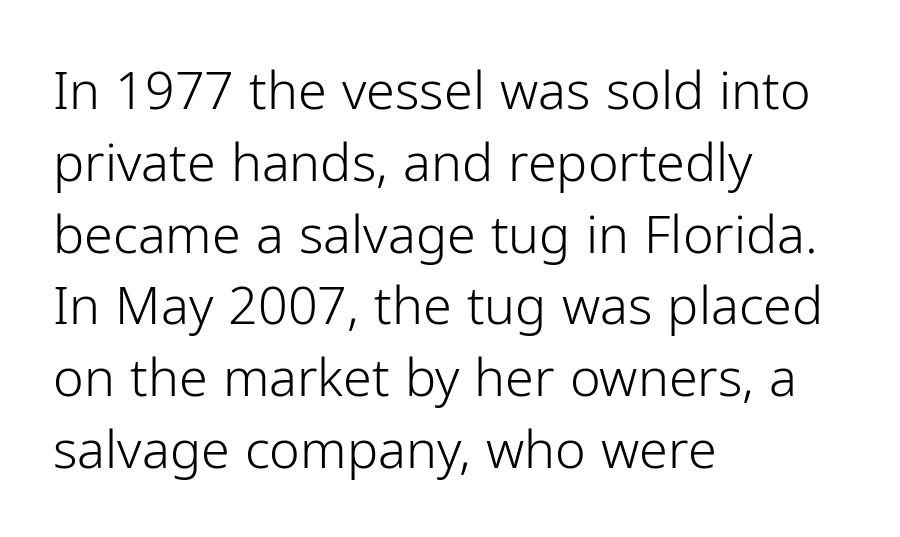
Students, observe: this is what conventionally led text looks like. Does the type have serifs? No, each stem ends abruptly. Line beginnings align vertically; line endings do not. Heaviness? Minimal to ordinary, like unemphasized prose. Each row of text sits above clean, open space.
